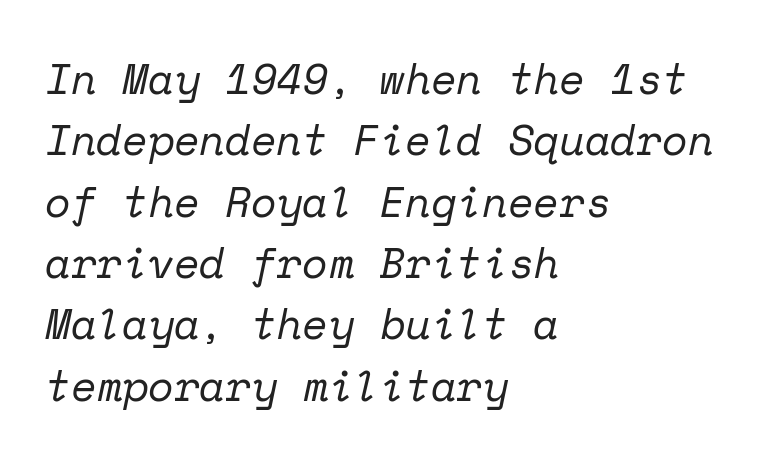
The image shows 42 px regular-weight serif type, italic (leaning right), monospaced; set left-aligned, normal line spacing (1.46x), normal letter spacing, not underlined; low stroke contrast and a medium x-height.
